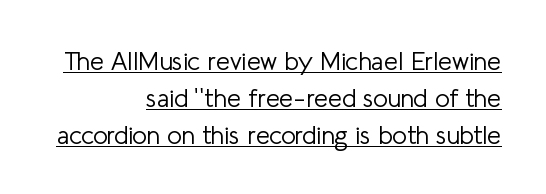
Q: Is the text bold? A: No.
Q: Is the text italic (slanted)? A: No, it is upright.
Q: Is the text underlined? A: Yes.
Q: How is the paragraph aligned? A: Right-aligned.
Q: Is the spacing between letters normal or unusually wide? A: Normal.
Q: Is the spacing between lines tight, normal or loose? A: Normal.
